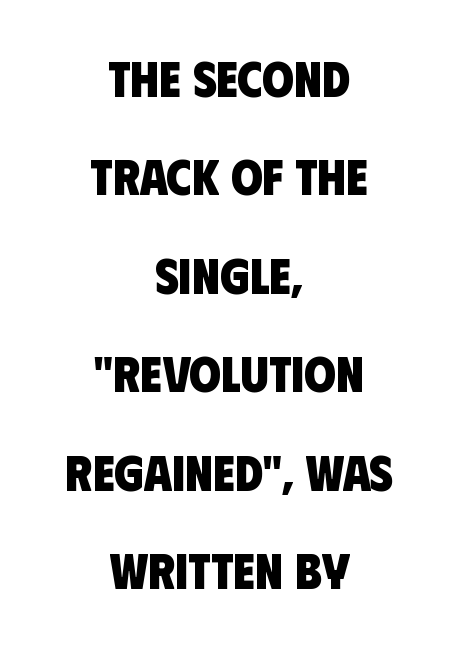
Quick note: underline off. A great deal of white space separates one row of letters from the next. Students, note that the glyphs here touch the page at normal intervals. The strokes are fattened all the way to bold. Each letter keeps its own natural width here, so spacing adapts to shape. No feet cap the strokes, marking this as sans-serif type.
